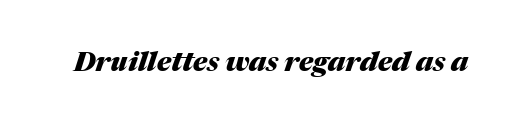
A full-strength bold gives these letters their thick strokes. Decoration check: the copy has no underline. A typesetter would mark this as italic. A typesetter would call this zero additional tracking.
